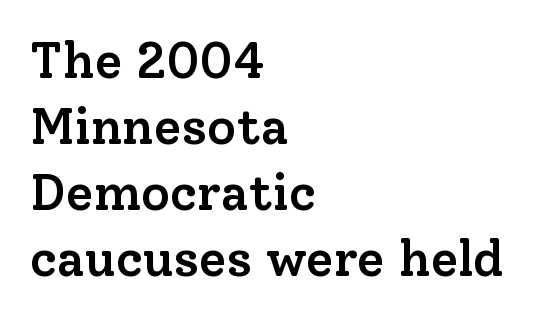
The image shows 50 px semibold serif type, upright; set left-aligned, normal line spacing (1.32x), normal letter spacing, not underlined; low stroke contrast and a medium x-height.
